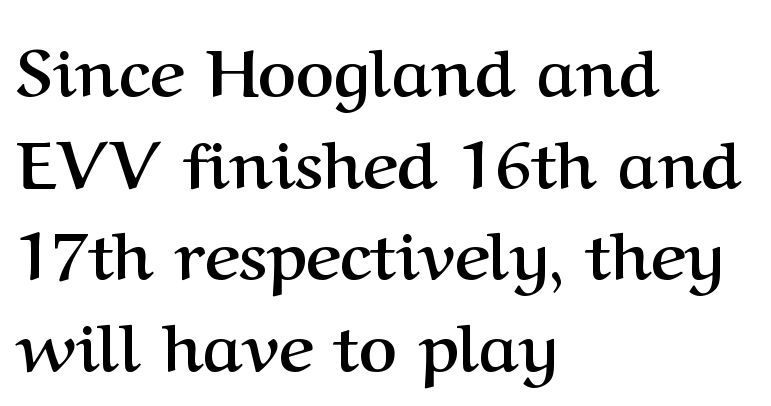
Q: Is the text bold? A: Yes.
Q: Is the text italic (slanted)? A: No, it is upright.
Q: Is the typeface a serif or a sans-serif typeface? A: Serif.
Q: Is the text underlined? A: No.
Q: How is the paragraph aligned? A: Left-aligned.
Q: Is the spacing between letters normal or unusually wide? A: Normal.
Q: Is the spacing between lines tight, normal or loose? A: Normal.
Q: Width (condensed, normal, or wide)? A: Normal.
Q: Stroke contrast? A: Medium.
Q: x-height? A: Medium.
Q: Monospaced? A: No.
